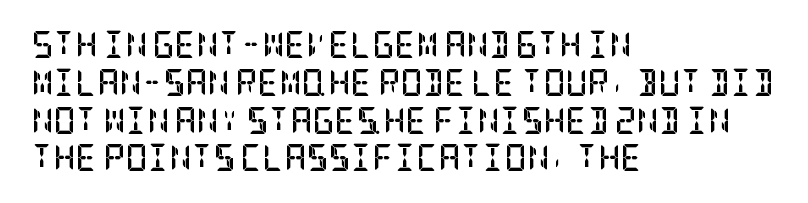
Q: Is the text bold? A: Yes.
Q: Is the text italic (slanted)? A: No, it is upright.
Q: Is the text underlined? A: No.
Q: How is the paragraph aligned? A: Left-aligned.
Q: Is the spacing between letters normal or unusually wide? A: Normal.
Q: Is the spacing between lines tight, normal or loose? A: Normal.
